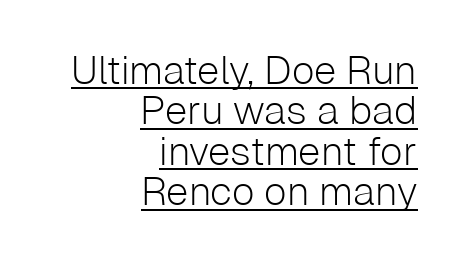
{"serif": "no", "italic": "no", "bold": "no", "weight": "light", "width": "normal", "stroke_contrast": "low", "x_height": "medium", "monospaced": "no", "underline": "yes", "align": "right", "line_spacing": "tight", "line_spacing_ratio": 1.01, "letter_spacing": "normal", "letter_spacing_em": 0.0, "glyph_px": 40}
